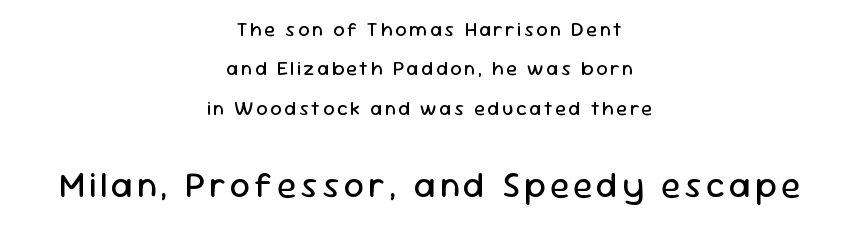
{"serif": "no", "italic": "no", "bold": "no", "weight": "regular", "width": "normal", "stroke_contrast": "low", "x_height": "medium", "monospaced": "no", "underline": "no", "align": "center", "line_spacing": "loose", "line_spacing_ratio": 1.97, "larger_block": "second", "size_ratio": 1.75, "glyph_px": 35}
